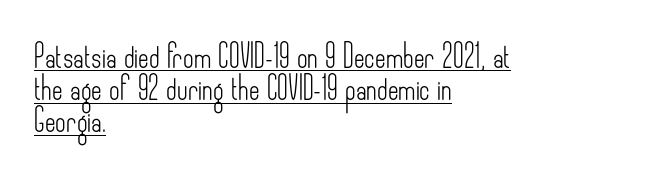
{"italic": "no", "bold": "no", "underline": "yes", "align": "left", "line_spacing": "normal", "line_spacing_ratio": 1.4, "letter_spacing": "normal", "letter_spacing_em": 0.0, "glyph_px": 23}
